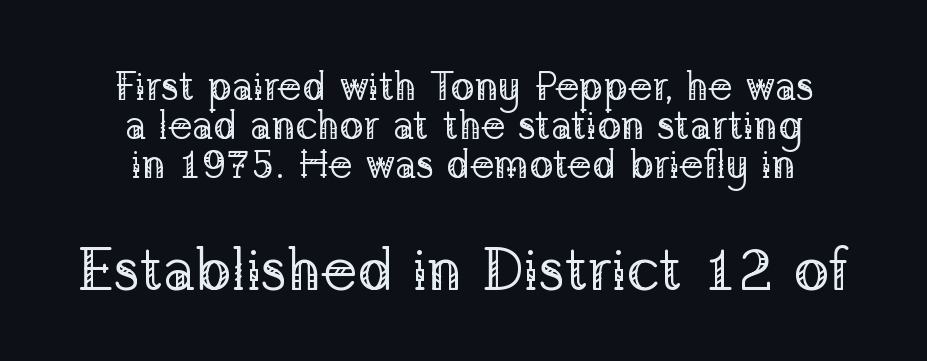
Q: Is the text bold? A: No.
Q: Is the text italic (slanted)? A: No, it is upright.
Q: Is the typeface a serif or a sans-serif typeface? A: Serif.
Q: Is the text underlined? A: No.
Q: How is the paragraph aligned? A: Centered.
Q: Is the spacing between letters normal or unusually wide? A: Normal.
Q: Is the spacing between lines tight, normal or loose? A: Tight.
Q: Which block of text is set in a larger size, the first (top) or the second (bottom)? A: The second (bottom) one.
Q: Width (condensed, normal, or wide)? A: Normal.
Q: Stroke contrast? A: Low.
Q: x-height? A: Medium.
Q: Monospaced? A: No.
